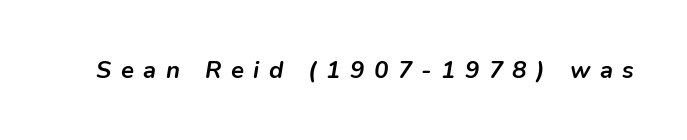
{"italic": "yes", "lean": "right", "slant_degrees": 9, "bold": "yes", "underline": "no", "letter_spacing": "wide", "letter_spacing_em": 0.39, "glyph_px": 24}
